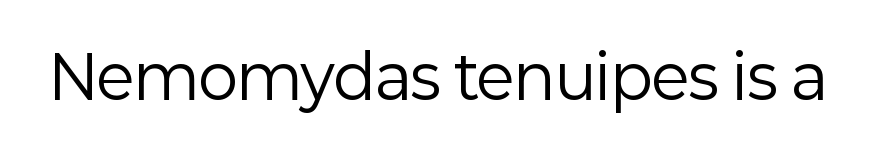
The image shows 60 px regular-weight sans-serif type, upright; set normal letter spacing, not underlined; low stroke contrast and a medium x-height.
